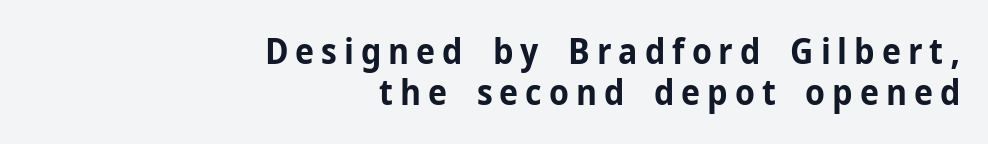
The image shows 35 px bold sans-serif type, upright; set right-aligned, line spacing 1.16x, unusually wide letter spacing (+0.2 em), not underlined; low stroke contrast and a medium x-height.
